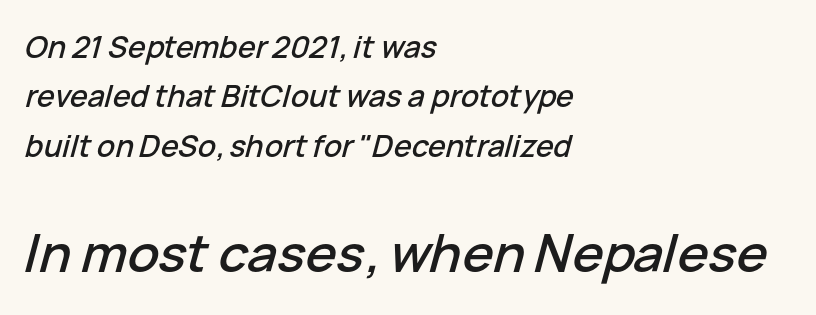
Q: Is the text italic (slanted)? A: Yes, it leans right by about 15 degrees.
Q: Is the text underlined? A: No.
Q: How is the paragraph aligned? A: Left-aligned.
Q: Is the spacing between letters normal or unusually wide? A: Normal.
Q: Is the spacing between lines tight, normal or loose? A: Normal.
Q: Which block of text is set in a larger size, the first (top) or the second (bottom)? A: The second (bottom) one.
Q: Width (condensed, normal, or wide)? A: Normal.
Q: Stroke contrast? A: Low.
Q: x-height? A: Medium.
Q: Monospaced? A: No.
